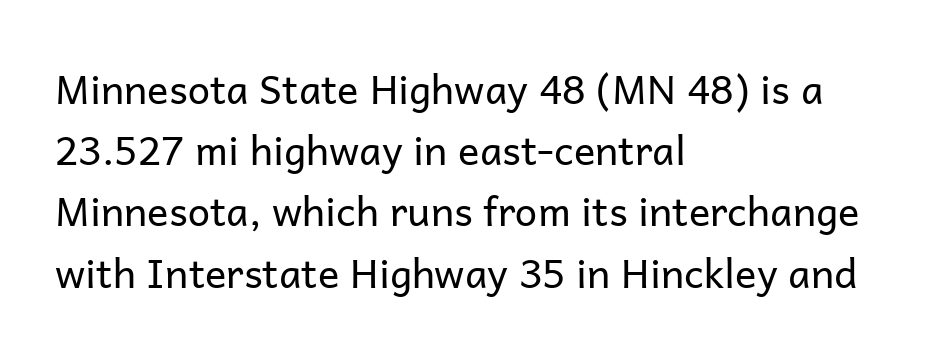
{"serif": "no", "italic": "no", "bold": "no", "weight": "regular", "width": "normal", "stroke_contrast": "low", "x_height": "medium", "monospaced": "no", "underline": "no", "align": "left", "line_spacing": "normal", "line_spacing_ratio": 1.53, "letter_spacing": "normal", "letter_spacing_em": 0.0, "glyph_px": 40}
